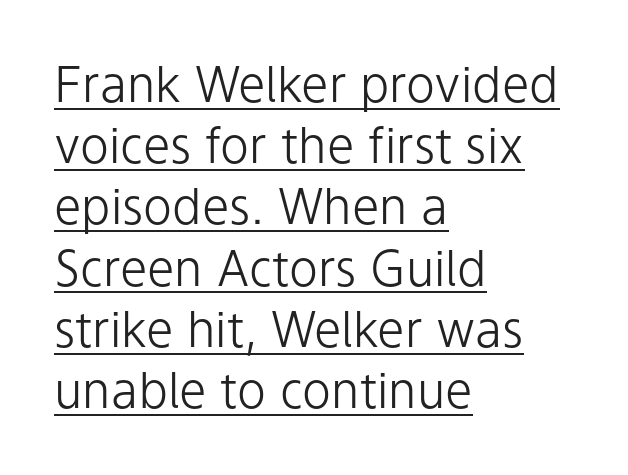
{"serif": "no", "italic": "no", "bold": "no", "weight": "light", "width": "normal", "stroke_contrast": "low", "x_height": "medium", "monospaced": "no", "underline": "yes", "align": "left", "line_spacing": "normal", "line_spacing_ratio": 1.25, "letter_spacing": "normal", "letter_spacing_em": 0.0, "glyph_px": 49}
